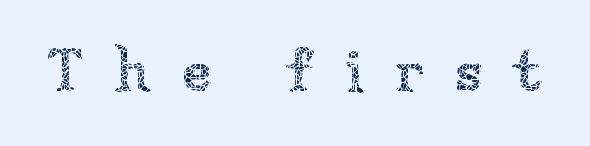
{"italic": "no", "bold": "no", "weight": "thin", "width": "normal", "stroke_contrast": "low", "x_height": "medium", "monospaced": "no", "underline": "no", "letter_spacing": "wide", "letter_spacing_em": 0.5, "glyph_px": 60}
